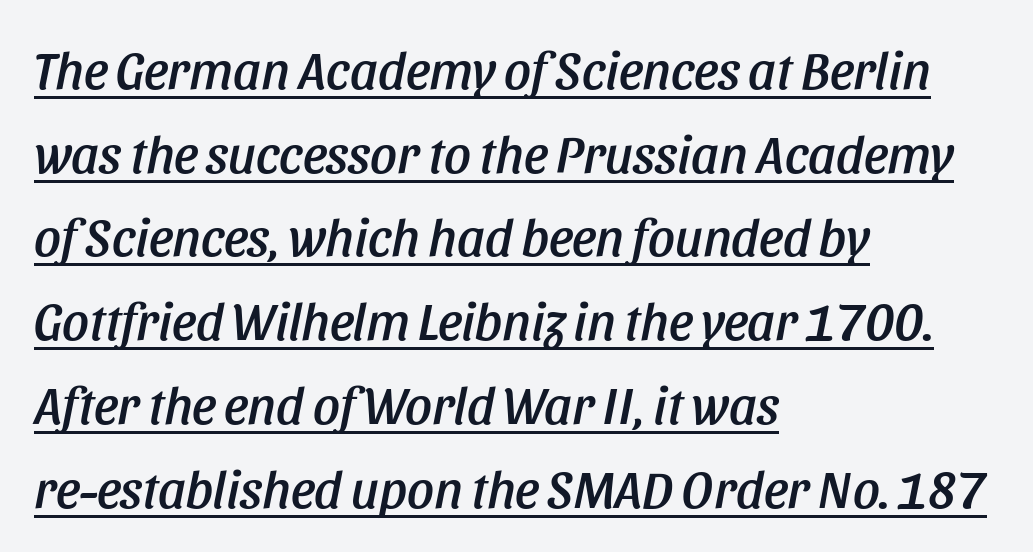
{"italic": "yes", "lean": "right", "slant_degrees": 11, "width": "condensed", "stroke_contrast": "low", "x_height": "large", "monospaced": "no", "underline": "yes", "align": "left", "line_spacing": "normal", "line_spacing_ratio": 1.58, "letter_spacing": "normal", "letter_spacing_em": 0.0, "glyph_px": 53}
